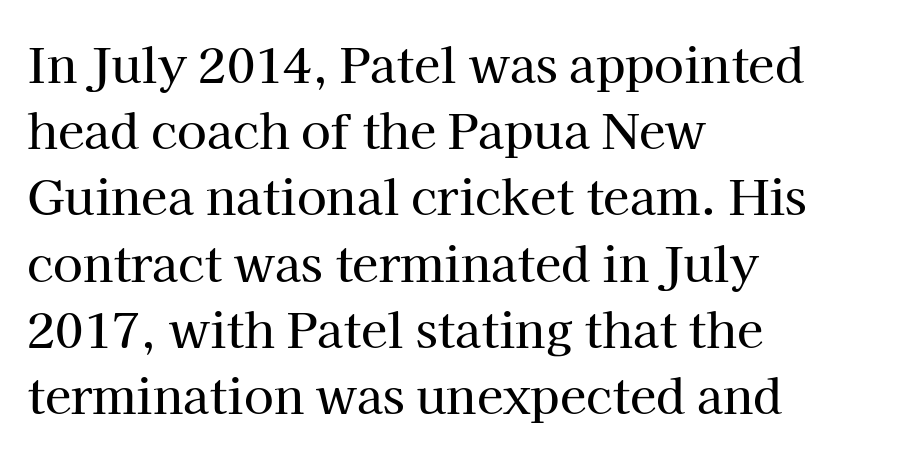
{"serif": "yes", "italic": "no", "width": "normal", "stroke_contrast": "high", "x_height": "medium", "monospaced": "no", "underline": "no", "align": "left", "line_spacing": "normal", "line_spacing_ratio": 1.38, "letter_spacing": "normal", "letter_spacing_em": 0.0, "glyph_px": 48}
